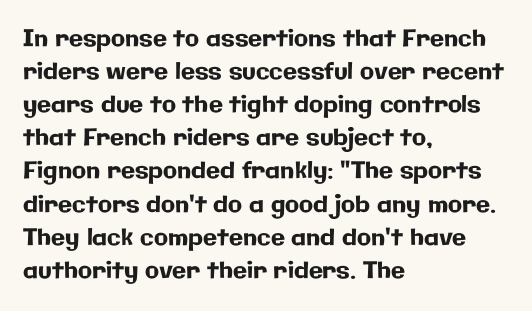
The block of text has a typical density, with ordinary space between rows. Tracking here is standard; glyphs follow each other at the usual distance. The strip under each line holds only bare page. The lettering holds an erect, upright posture throughout. Teacher's note: observe the even left margin — that is flush-left alignment.
